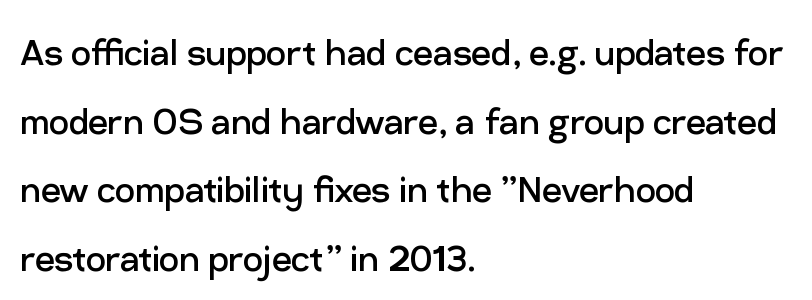
Q: Is the text bold? A: No.
Q: Is the text italic (slanted)? A: No, it is upright.
Q: Is the typeface a serif or a sans-serif typeface? A: Sans-serif.
Q: Is the text underlined? A: No.
Q: How is the paragraph aligned? A: Left-aligned.
Q: Is the spacing between letters normal or unusually wide? A: Normal.
Q: Is the spacing between lines tight, normal or loose? A: Normal.
Q: Width (condensed, normal, or wide)? A: Normal.
Q: Stroke contrast? A: Low.
Q: x-height? A: Medium.
Q: Monospaced? A: No.
